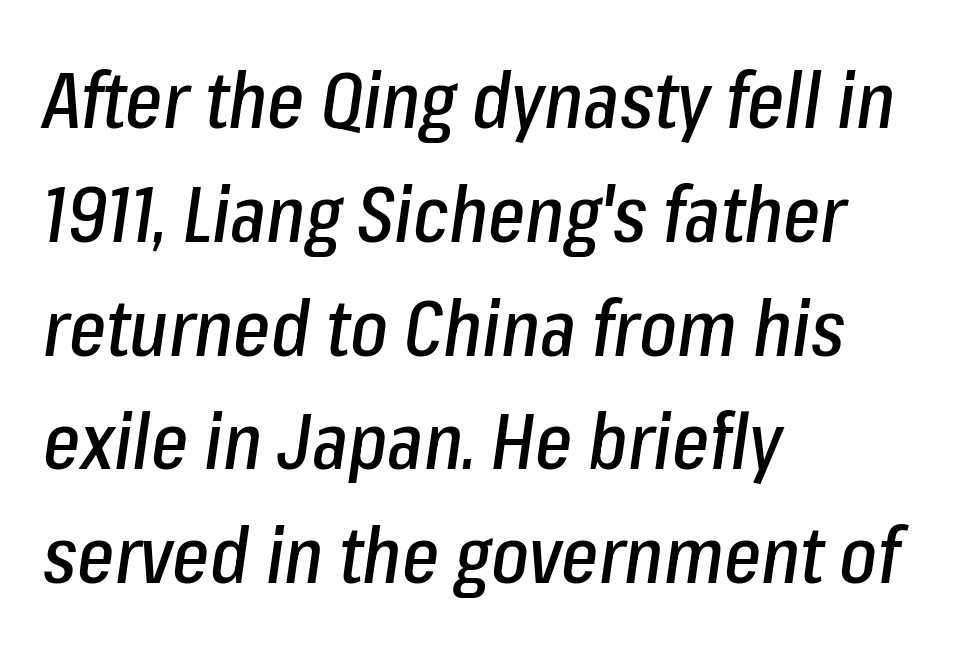
Students, note that the glyphs here touch the page at normal intervals. Glance below the letters and you will spot only blank space. These lines sit exactly where default settings would place them. Does the lettering tilt? It does — this is italic.
